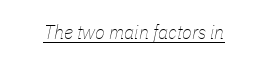
The face looks like a standard text weight, possibly lighter. Glance below the letters and you will spot a drawn line. What stands out about the letter spacing? Nothing — it is the standard amount. Notice how the stems are inclined rather than vertical — that's the hallmark of italics.
